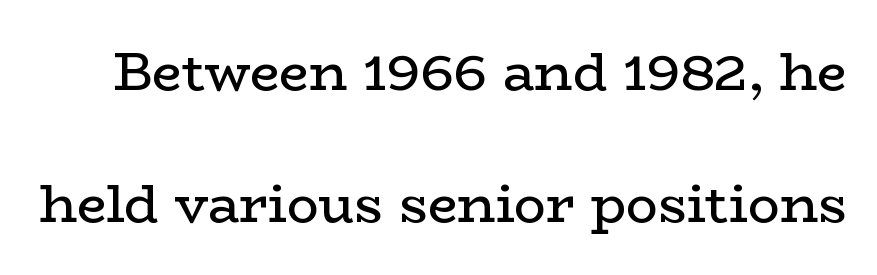
{"serif": "yes", "italic": "no", "bold": "no", "weight": "regular", "width": "wide", "stroke_contrast": "low", "x_height": "medium", "monospaced": "no", "underline": "no", "line_spacing": "loose", "line_spacing_ratio": 2.49, "letter_spacing": "normal", "letter_spacing_em": 0.0, "glyph_px": 53}
